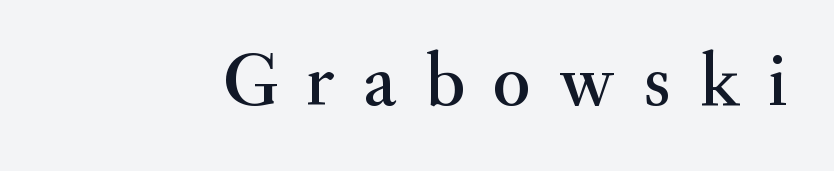
{"serif": "yes", "italic": "no", "width": "normal", "stroke_contrast": "medium", "x_height": "small", "monospaced": "no", "underline": "no", "letter_spacing": "wide", "letter_spacing_em": 0.36, "glyph_px": 78}
